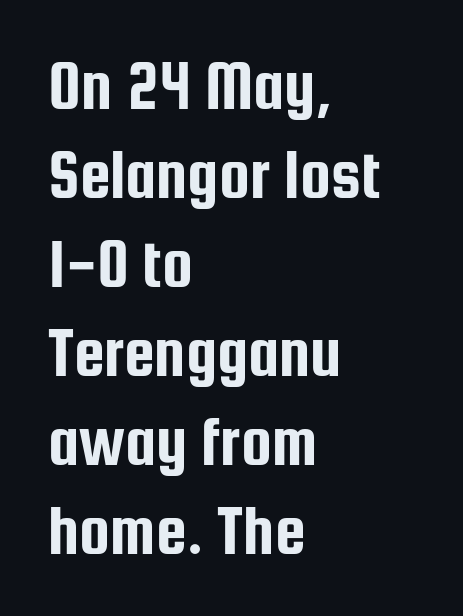
Q: Is the text italic (slanted)? A: No, it is upright.
Q: Is the typeface a serif or a sans-serif typeface? A: Sans-serif.
Q: Is the text underlined? A: No.
Q: How is the paragraph aligned? A: Left-aligned.
Q: Is the spacing between letters normal or unusually wide? A: Normal.
Q: Is the spacing between lines tight, normal or loose? A: Normal.
Q: Width (condensed, normal, or wide)? A: Condensed.
Q: Stroke contrast? A: Low.
Q: x-height? A: Medium.
Q: Monospaced? A: No.
